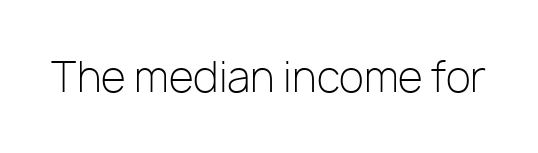
I'd call this a sans setting — the letters go barefoot. The zone under the glyphs is completely vacant. No chunkiness to these letters — they're not bold. The rendering uses natural spacing where letterforms have individual widths. You can tell it's not italic because the verticals are truly vertical. Tracking value appears to be zero — textbook default spacing.
